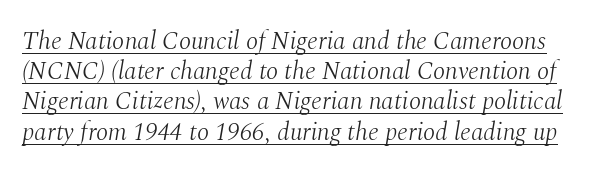
{"italic": "yes", "lean": "right", "slant_degrees": 10, "bold": "no", "underline": "yes", "line_spacing_ratio": 1.21, "letter_spacing": "normal", "letter_spacing_em": 0.0, "glyph_px": 25}
